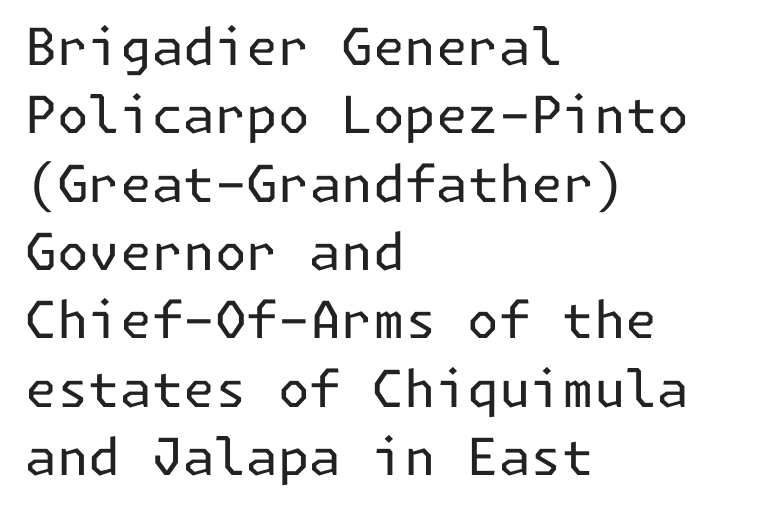
Posture: vertical. Weight: in the light-to-regular range. Inter-character spacing is left at the font's built-in metrics. Typographically, this falls in the sans-serif category. Vertical spacing — default.
